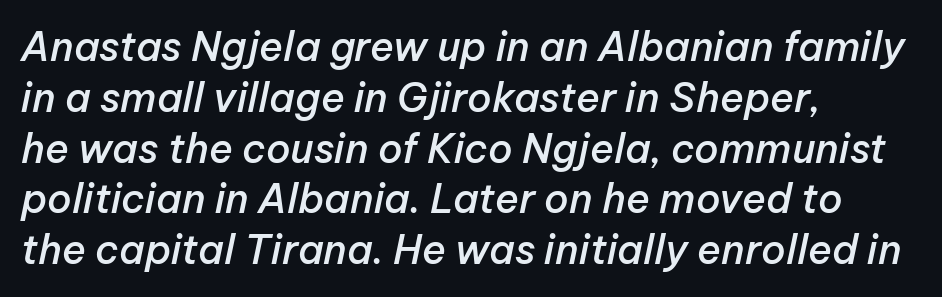
Where is the straight margin? On the left. These lines keep a tight, regular rhythm from letter to letter. The lettering tilts uniformly, giving the passage an italic look. Does the weight exceed regular? Yes, but only to semibold. A normal amount of white space separates one row of letters from the next.
